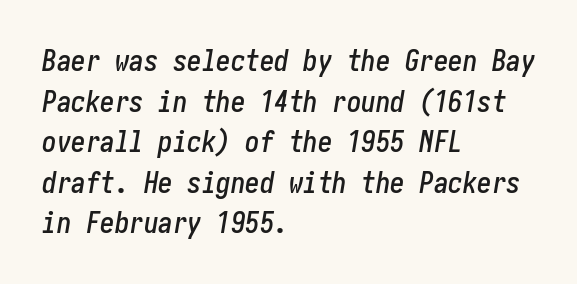
The image shows 29 px condensed type, italic (leaning right); set left-aligned, normal line spacing (1.4x), normal letter spacing, not underlined; low stroke contrast and a medium x-height.
